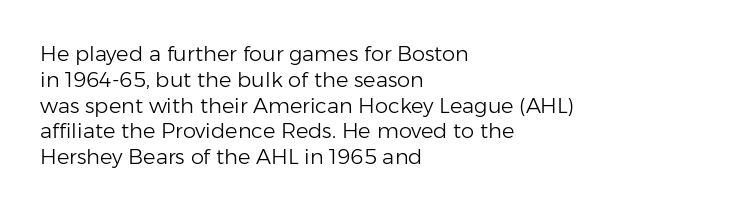
Visually the block forms a straight wall on the left and a jagged coastline on the right. This sample uses plain, unmodified letter spacing. The face looks like a standard text weight, possibly lighter. Check under the words: just untouched page. Does the lettering tilt? It doesn't — this is upright.
